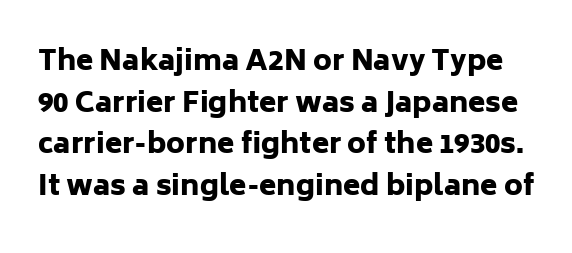
The vertical gap from one line to the next is medium. No italicization has been applied; the sample stays upright. Words float on clear page, feet unadorned. Character widths vary here, with narrow letters taking less room than wide ones. The typesetting leans heavy: a genuine bold.
